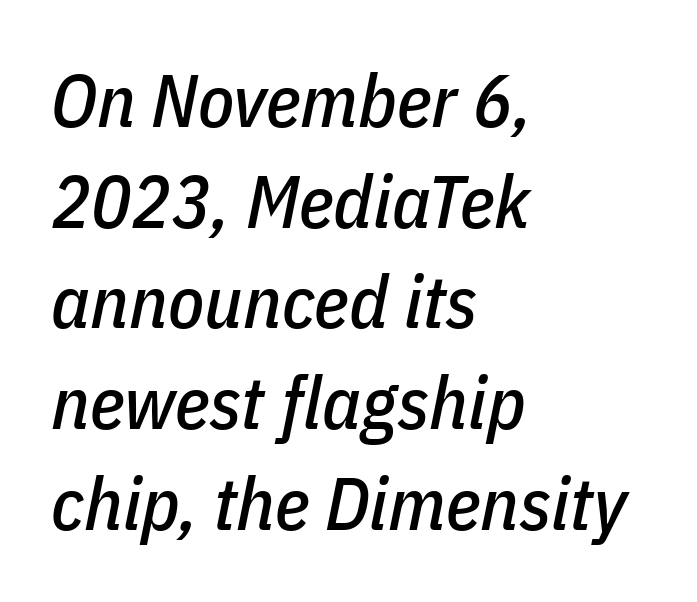
{"italic": "yes", "lean": "right", "slant_degrees": 11, "width": "condensed", "stroke_contrast": "low", "x_height": "medium", "monospaced": "no", "underline": "no", "align": "left", "line_spacing": "normal", "line_spacing_ratio": 1.36, "letter_spacing": "normal", "letter_spacing_em": 0.0, "glyph_px": 74}
